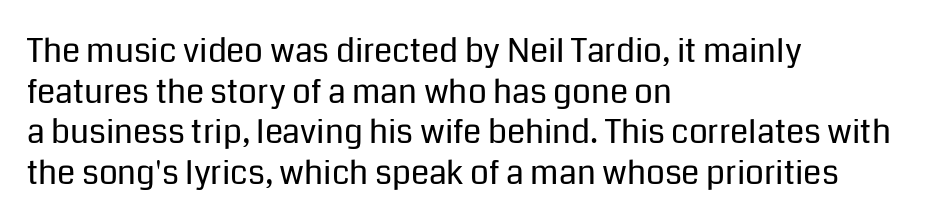
The image shows 33 px regular-weight sans-serif type, upright; set left-aligned, line spacing 1.23x, normal letter spacing, not underlined; low stroke contrast and a medium x-height.
